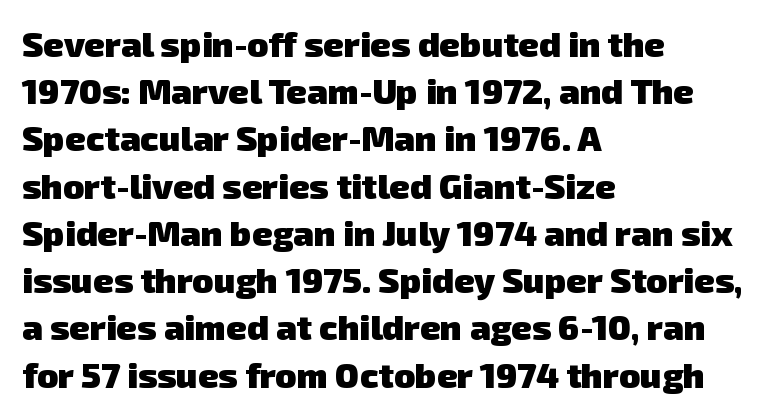
The image shows 35 px heavy sans-serif type; set left-aligned, normal line spacing (1.35x), normal letter spacing, not underlined; low stroke contrast and a medium x-height.
